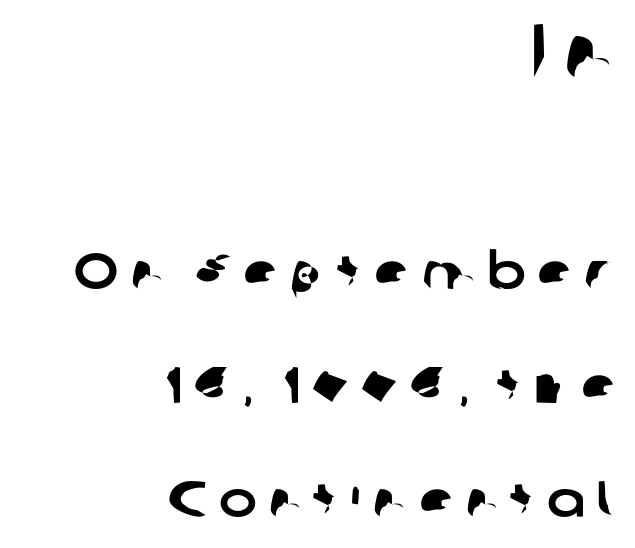
{"serif": "no", "width": "normal", "stroke_contrast": "low", "x_height": "medium", "monospaced": "no", "underline": "no", "align": "right", "line_spacing": "loose", "line_spacing_ratio": 2.23, "letter_spacing": "wide", "letter_spacing_em": 0.22, "larger_block": "first", "size_ratio": 1.49, "glyph_px": 76}
